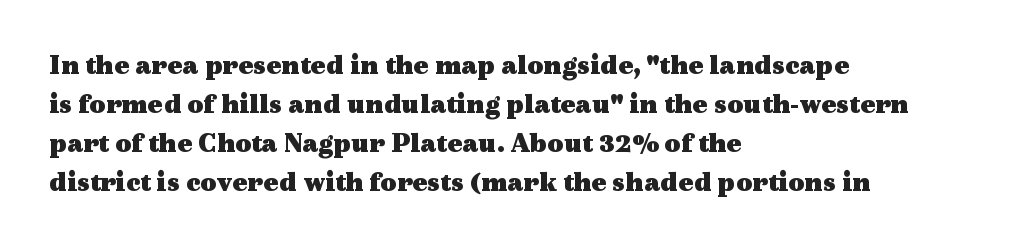
The image shows 28 px heavy, wide serif type, upright; set left-aligned, normal line spacing (1.39x), normal letter spacing, not underlined; a medium x-height.
